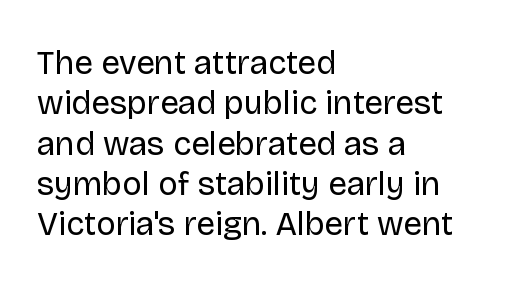
Line starts are locked; line ends wander. Serifs: no, the terminals of the letterforms are clean. Letters rest on an invisible, unmarked baseline. These lines keep a tight, regular rhythm from letter to letter. A typesetter would mark this as roman, not italic. Weight: in the light-to-regular range.
